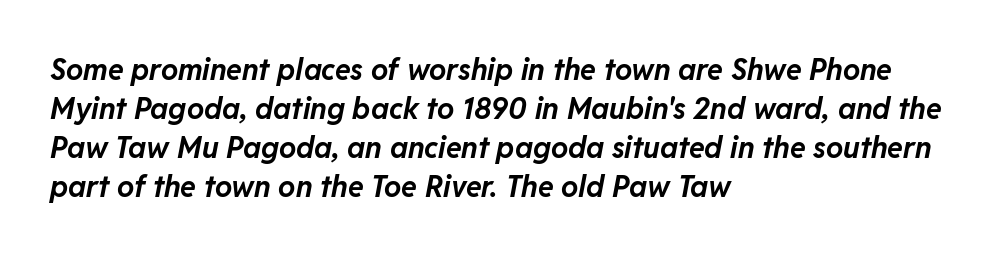
Q: Is the text bold? A: Yes.
Q: Is the text italic (slanted)? A: Yes, it leans right by about 11 degrees.
Q: Is the text underlined? A: No.
Q: How is the paragraph aligned? A: Left-aligned.
Q: Is the spacing between letters normal or unusually wide? A: Normal.
Q: Is the spacing between lines tight, normal or loose? A: Normal.
Q: Width (condensed, normal, or wide)? A: Normal.
Q: Stroke contrast? A: Low.
Q: x-height? A: Medium.
Q: Monospaced? A: No.
